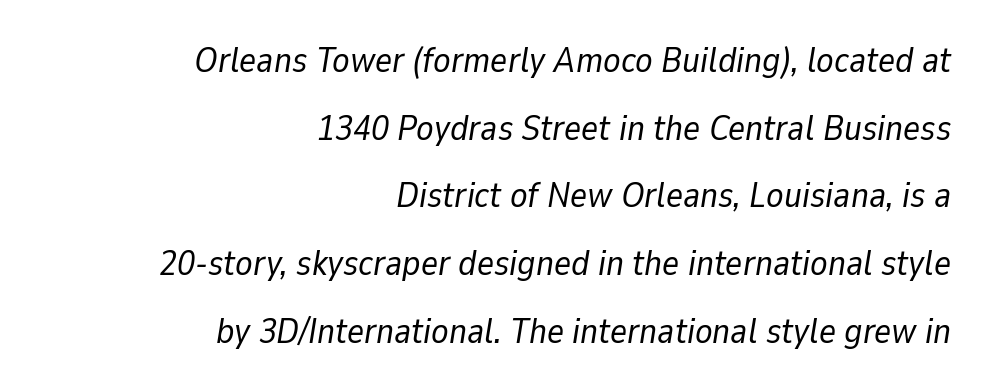
Unbolded letterforms with no extra heft. Proportional: the letters do not fall into vertical columns. This sample uses plain, unmodified letter spacing. The rag falls on the left side of this text block. The rendering applies a slant to the glyphs.
